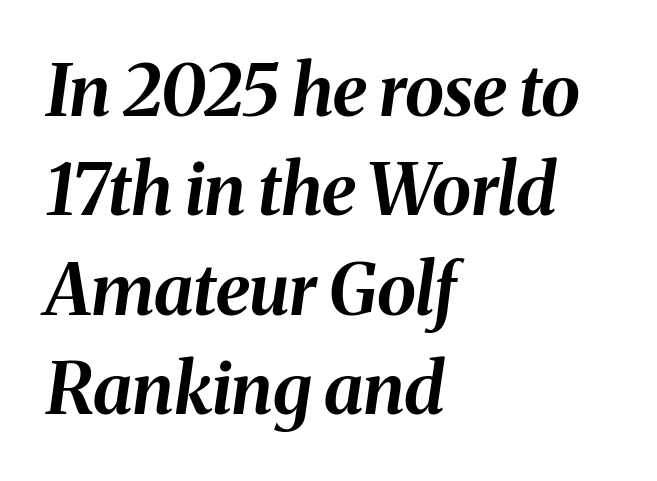
Words float on clear page, feet unadorned. Typographic density is high because the face is bold. The rendering uses a moderate line-height, typical for paragraphs. Casual observation: everything's shoved over to the left.
